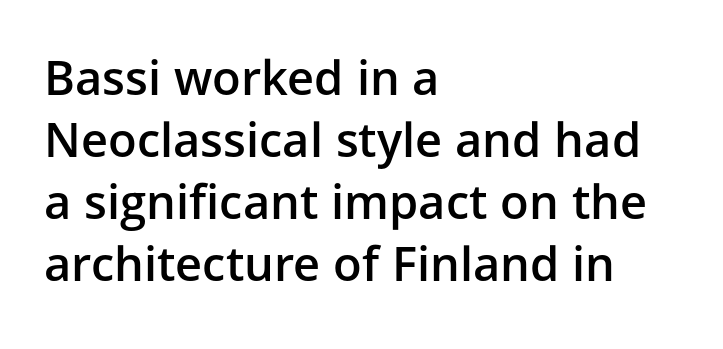
{"serif": "no", "italic": "no", "bold": "semi", "weight": "semibold", "width": "normal", "stroke_contrast": "low", "x_height": "medium", "monospaced": "no", "underline": "no", "align": "left", "line_spacing": "normal", "line_spacing_ratio": 1.32, "letter_spacing": "normal", "letter_spacing_em": 0.0, "glyph_px": 47}
